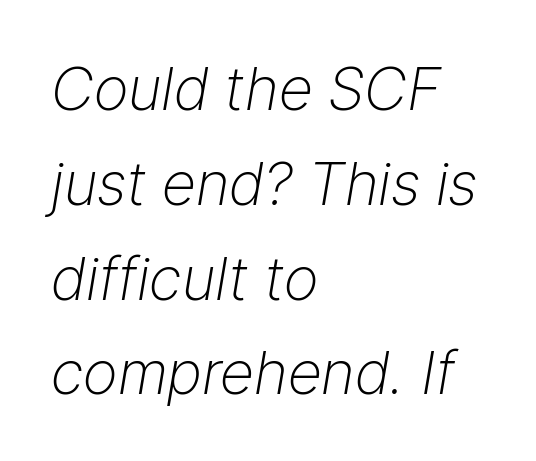
The image shows 60 px light type, italic (leaning right); set left-aligned, normal line spacing (1.58x), normal letter spacing, not underlined; low stroke contrast and a medium x-height.
